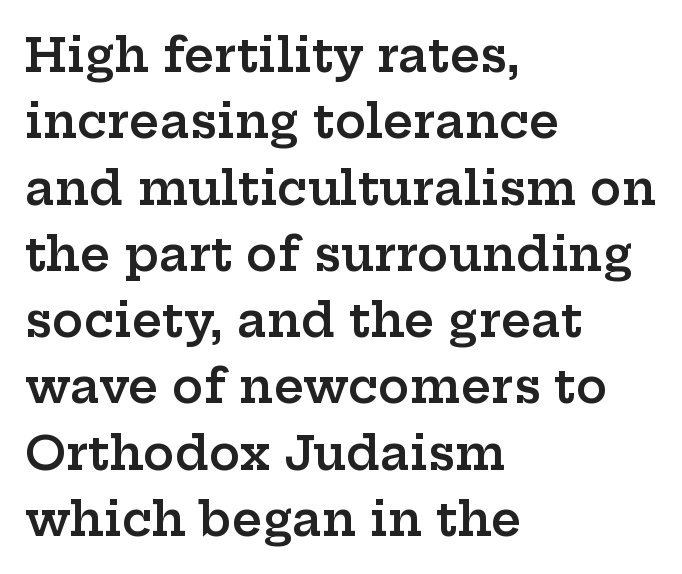
Every stem runs plumb, perpendicular to the baseline. Weight: semibold (demi). In CSS terms this would be text-align: left. Bare-footed words on every line. Is this a fixed-width face? No — the glyphs have proportional, varying widths. Honestly, the row spacing looks completely unremarkable.
